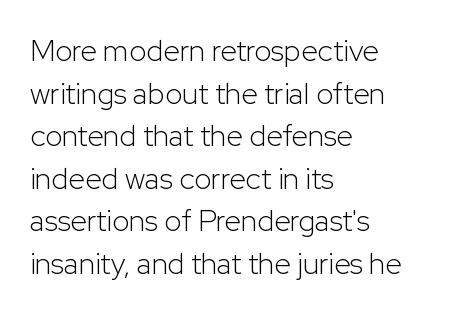
The image shows 30 px light sans-serif type, upright; set left-aligned, normal line spacing (1.42x), normal letter spacing, not underlined; low stroke contrast and a medium x-height.
